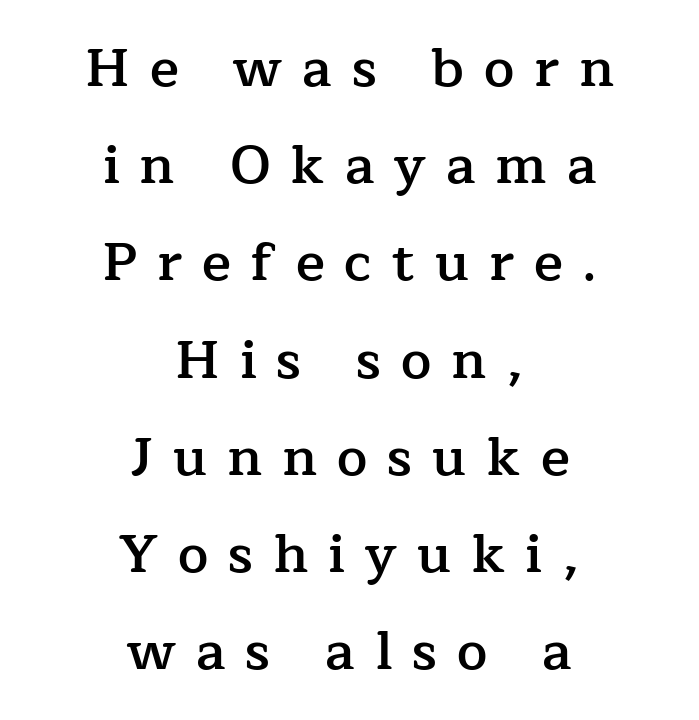
Q: Is the text bold? A: Semi-bold.
Q: Is the text italic (slanted)? A: No, it is upright.
Q: Is the typeface a serif or a sans-serif typeface? A: Serif.
Q: Is the text underlined? A: No.
Q: How is the paragraph aligned? A: Centered.
Q: Is the spacing between letters normal or unusually wide? A: Unusually wide.
Q: Width (condensed, normal, or wide)? A: Normal.
Q: Stroke contrast? A: Low.
Q: x-height? A: Medium.
Q: Monospaced? A: No.
